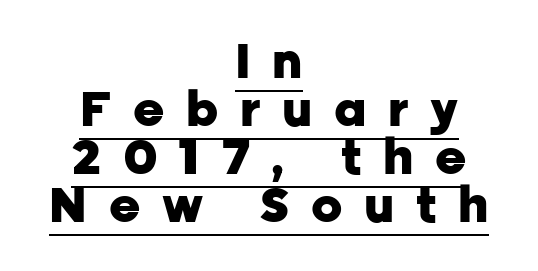
The image shows 48 px heavy sans-serif type, upright; set centered, tight line spacing (1.0x), unusually wide letter spacing (+0.45 em), underlined; low stroke contrast and a medium x-height.
